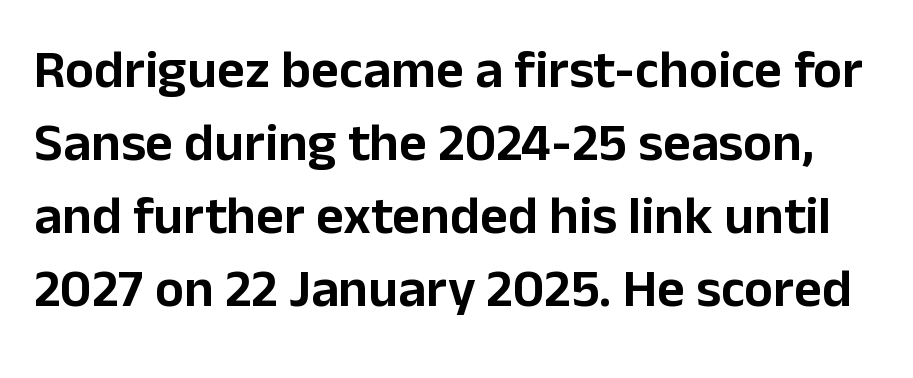
The image shows 54 px sans-serif type, upright; set normal line spacing (1.35x), normal letter spacing, not underlined; low stroke contrast and a medium x-height.
